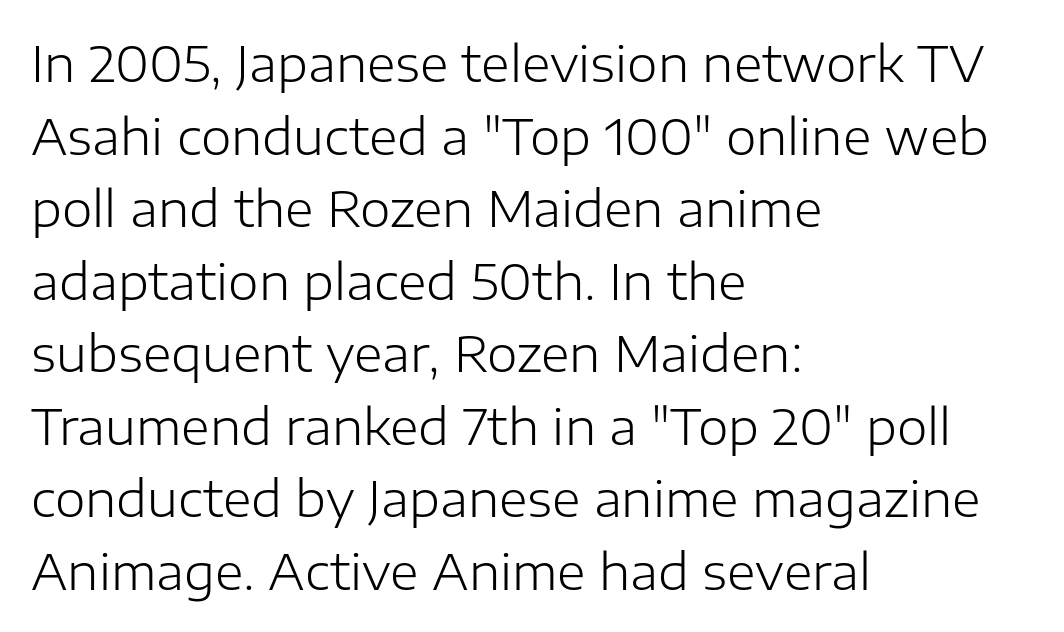
{"serif": "no", "italic": "no", "bold": "no", "weight": "light", "width": "normal", "stroke_contrast": "low", "x_height": "medium", "monospaced": "no", "underline": "no", "align": "left", "line_spacing": "normal", "line_spacing_ratio": 1.48, "letter_spacing": "normal", "letter_spacing_em": 0.0, "glyph_px": 49}
